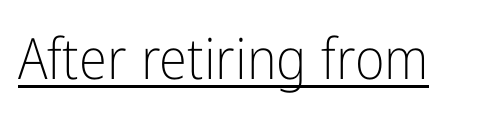
Q: Is the text bold? A: No.
Q: Is the text italic (slanted)? A: No, it is upright.
Q: Is the typeface a serif or a sans-serif typeface? A: Sans-serif.
Q: Is the text underlined? A: Yes.
Q: Is the spacing between letters normal or unusually wide? A: Normal.
Q: Width (condensed, normal, or wide)? A: Condensed.
Q: Stroke contrast? A: Low.
Q: x-height? A: Medium.
Q: Monospaced? A: No.
